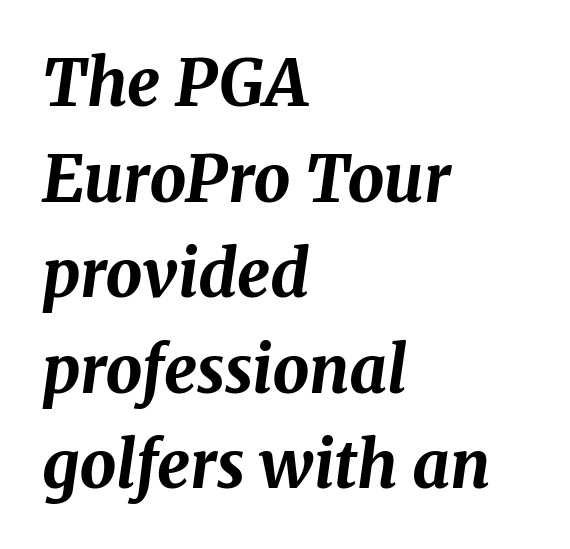
The image shows 65 px bold type, italic (leaning right); set left-aligned, normal line spacing (1.47x), normal letter spacing, not underlined; medium stroke contrast and a medium x-height.
